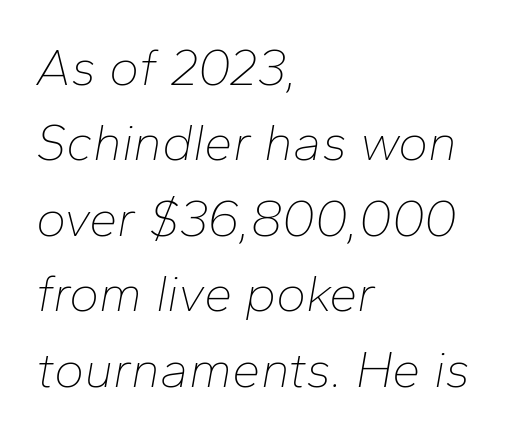
No extra ink here — the face is not bold. Here the glyphs are tracked normally, forming tight word shapes. Looks like regular typesetting: each glyph gets only the width it needs. Line beginnings align vertically; line endings do not. The leading is moderate, giving the passage an even texture.
